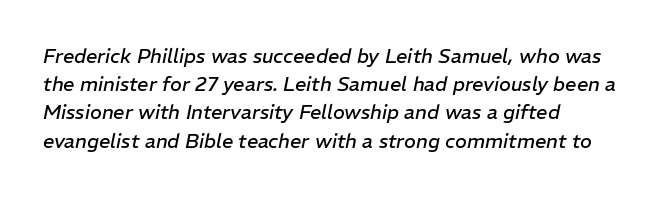
No letter is thick-stroked: the sample isn't bold. What's the leading like? Ordinary, nothing unusual. Spacing between characters is what you'd get straight out of the box. Does the lettering tilt? It does — this is italic.
